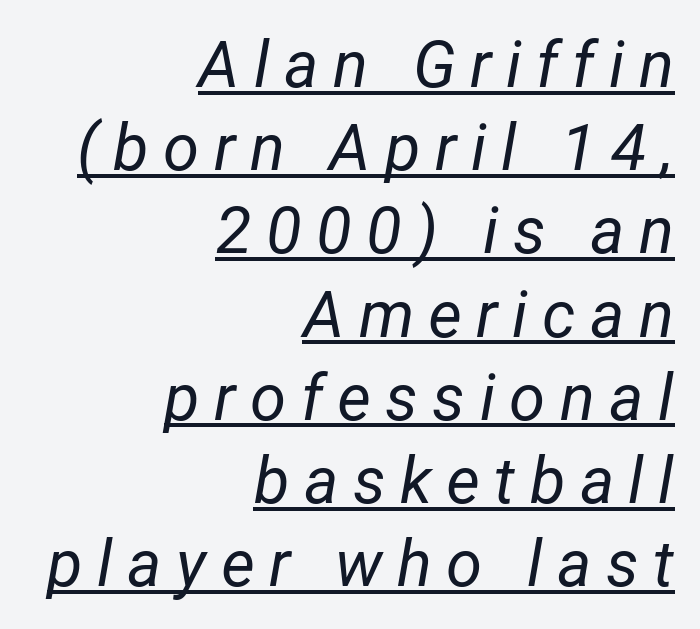
Rows of type keep a routine distance in the vertical direction. The face used here is proportionally spaced, like ordinary book or web type. One-word summary of the alignment: right. It's the slanting kind of type. Someone cranked the tracking dial way up on this one.
